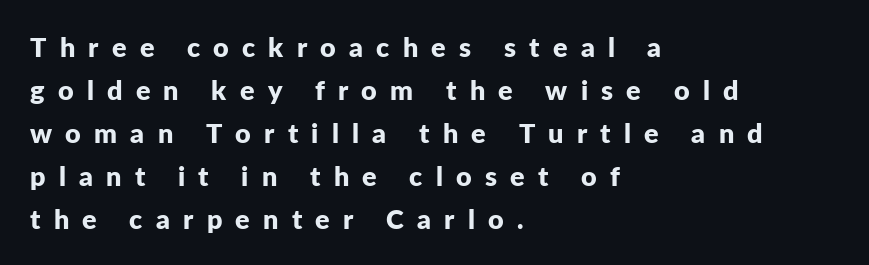
Q: Is the text bold? A: Yes.
Q: Is the text italic (slanted)? A: No, it is upright.
Q: Is the text underlined? A: No.
Q: How is the paragraph aligned? A: Left-aligned.
Q: Is the spacing between letters normal or unusually wide? A: Unusually wide.
Q: Is the spacing between lines tight, normal or loose? A: Normal.
